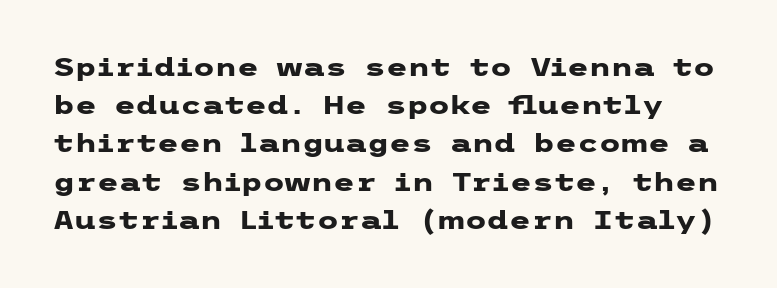
{"italic": "no", "bold": "yes", "underline": "no", "line_spacing": "normal", "line_spacing_ratio": 1.53, "letter_spacing": "normal", "letter_spacing_em": 0.0, "glyph_px": 25}
